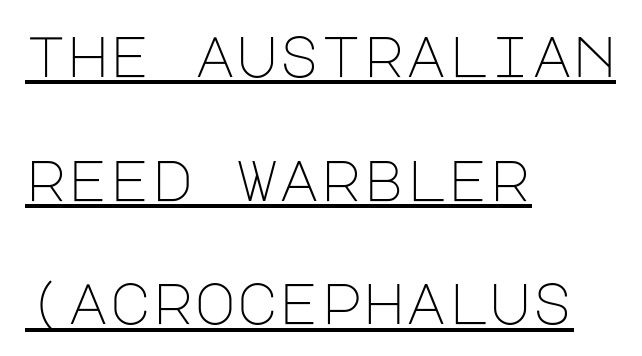
These lines are set flush left with a ragged right edge. This is the regular roman posture of the typeface. Serif or sans? Sans — the stroke terminals are bare. You could call the tracking neutral — neither tight nor loose. Vertical stems look standard width or narrower in stroke. Summary of vertical rhythm: relaxed, with wide interline spacing.
